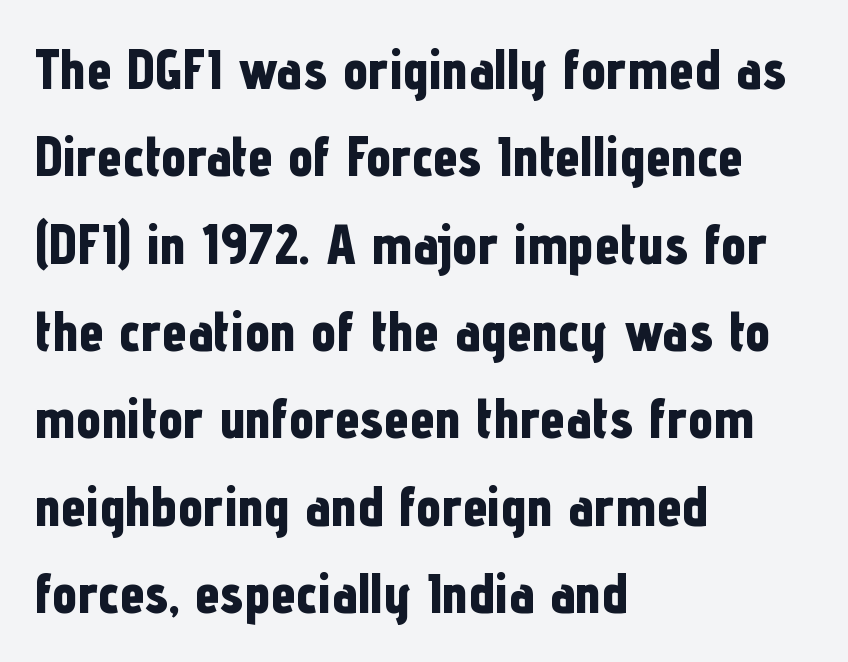
{"serif": "no", "italic": "no", "bold": "yes", "weight": "bold", "width": "condensed", "stroke_contrast": "low", "x_height": "medium", "monospaced": "no", "underline": "no", "align": "left", "line_spacing": "normal", "line_spacing_ratio": 1.56, "letter_spacing": "normal", "letter_spacing_em": 0.0, "glyph_px": 56}
